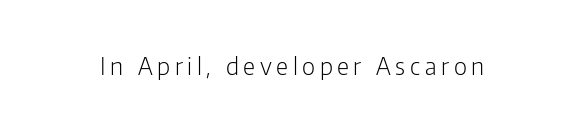
{"italic": "no", "bold": "no", "underline": "no", "glyph_px": 24}
